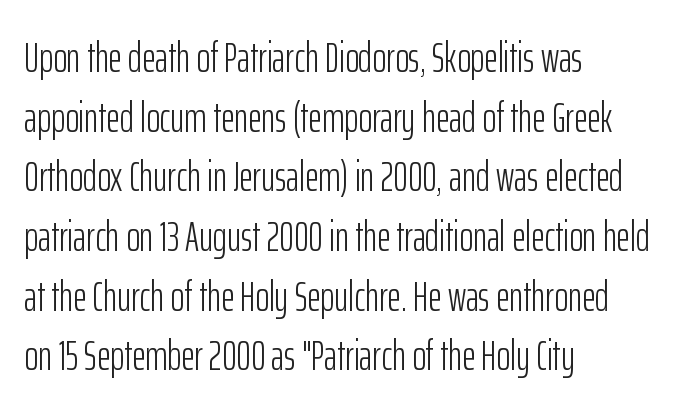
The image shows 42 px light, condensed sans-serif type, upright; set left-aligned, normal line spacing (1.42x), normal letter spacing, not underlined; low stroke contrast and a medium x-height.
